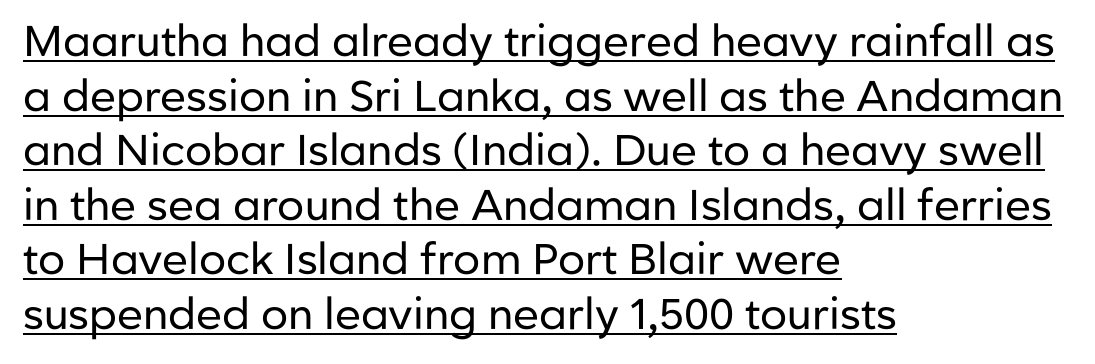
{"serif": "no", "italic": "no", "bold": "no", "weight": "regular", "width": "normal", "stroke_contrast": "low", "x_height": "medium", "monospaced": "no", "underline": "yes", "align": "left", "line_spacing": "normal", "line_spacing_ratio": 1.27, "letter_spacing": "normal", "letter_spacing_em": 0.0, "glyph_px": 43}
